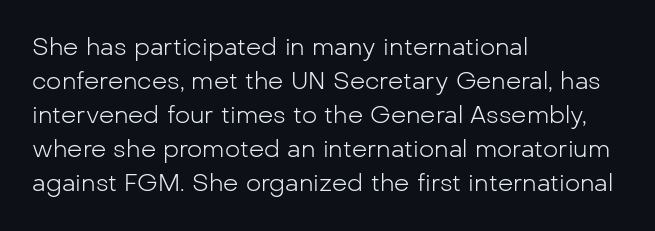
Q: Is the text bold? A: No.
Q: Is the text italic (slanted)? A: No, it is upright.
Q: Is the text underlined? A: No.
Q: How is the paragraph aligned? A: Left-aligned.
Q: Is the spacing between letters normal or unusually wide? A: Normal.
Q: Is the spacing between lines tight, normal or loose? A: Normal.
